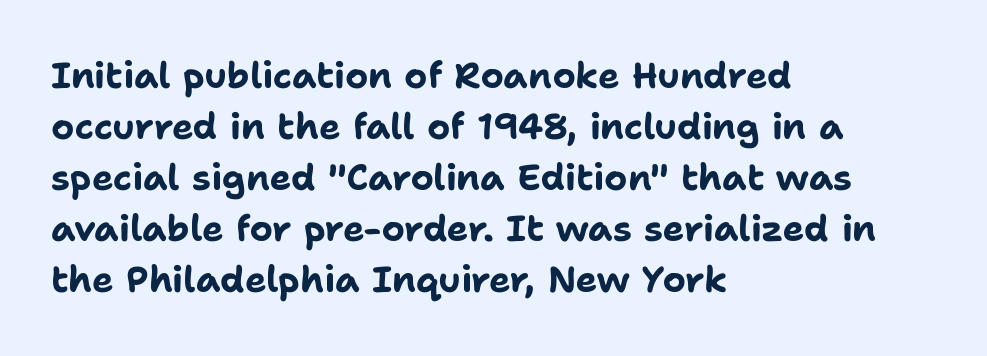
The image shows 36 px bold sans-serif type, upright; set left-aligned, normal line spacing (1.42x), normal letter spacing, not underlined; low stroke contrast and a medium x-height.
